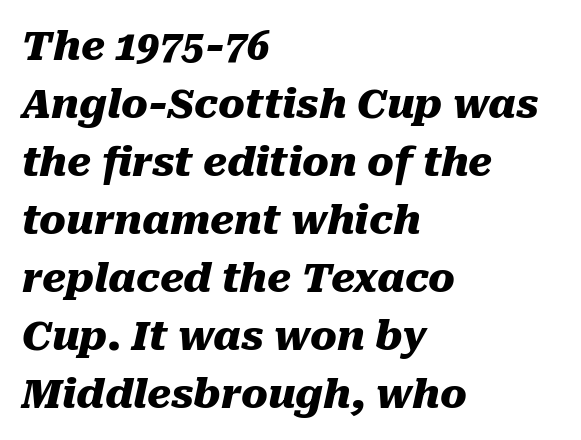
{"italic": "yes", "lean": "right", "slant_degrees": 10, "bold": "yes", "weight": "heavy", "width": "normal", "stroke_contrast": "medium", "x_height": "medium", "monospaced": "no", "underline": "no", "align": "left", "line_spacing": "normal", "line_spacing_ratio": 1.45, "letter_spacing": "normal", "letter_spacing_em": 0.0, "glyph_px": 40}
